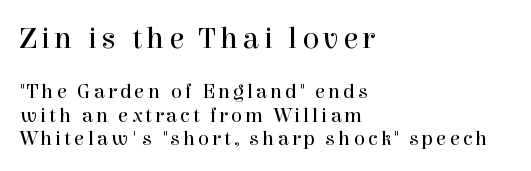
Q: Is the text bold? A: No.
Q: Is the text italic (slanted)? A: No, it is upright.
Q: Is the typeface a serif or a sans-serif typeface? A: Serif.
Q: Is the text underlined? A: No.
Q: How is the paragraph aligned? A: Left-aligned.
Q: Is the spacing between lines tight, normal or loose? A: Tight.
Q: Which block of text is set in a larger size, the first (top) or the second (bottom)? A: The first (top) one.
Q: Width (condensed, normal, or wide)? A: Normal.
Q: x-height? A: Medium.
Q: Monospaced? A: No.
